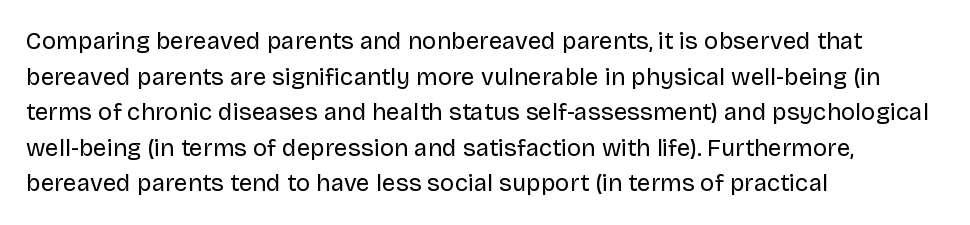
{"italic": "no", "bold": "no", "underline": "no", "align": "left", "line_spacing": "normal", "line_spacing_ratio": 1.48, "letter_spacing": "normal", "letter_spacing_em": 0.0, "glyph_px": 24}
